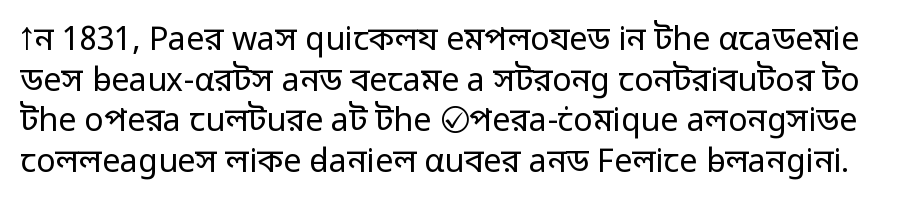
Clear beneath every line of the passage. Rendered with straight, roman letterforms. Each letter's strokes conclude bluntly, with no projecting serifs. A light-to-regular cut is what we see here. Nobody touched the tracking dial on this one.
